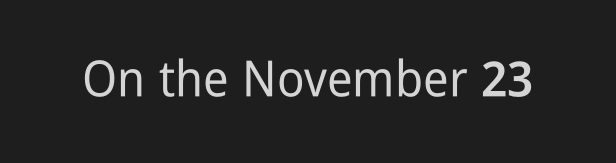
{"serif": "no", "italic": "no", "width": "condensed", "stroke_contrast": "low", "x_height": "medium", "monospaced": "no", "underline": "no", "letter_spacing": "normal", "letter_spacing_em": 0.0, "glyph_px": 50}
